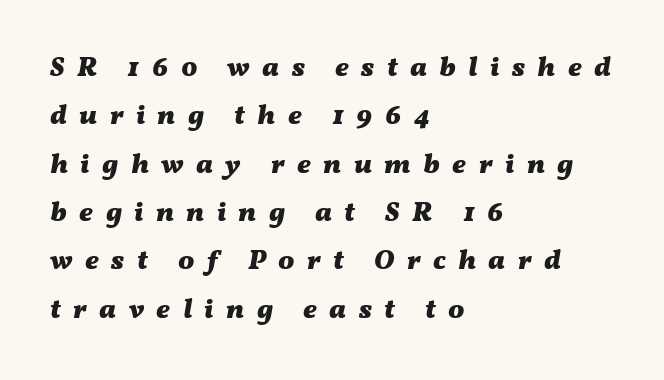
{"italic": "yes", "lean": "right", "slant_degrees": 11, "bold": "yes", "underline": "no", "align": "left", "line_spacing_ratio": 1.79, "letter_spacing": "wide", "letter_spacing_em": 0.46, "glyph_px": 27}
